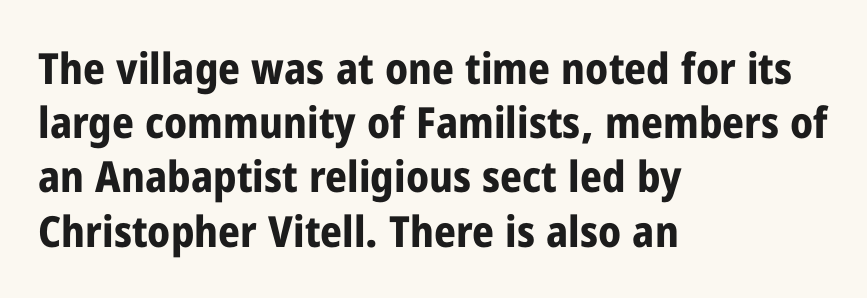
Notice how descenders clear the ascenders below comfortably — that's standard leading. Every character sits straight up, as roman type does. Proportional: the letters do not fall into vertical columns. These lines keep a tight, regular rhythm from letter to letter. Layout note: lines flush left.
